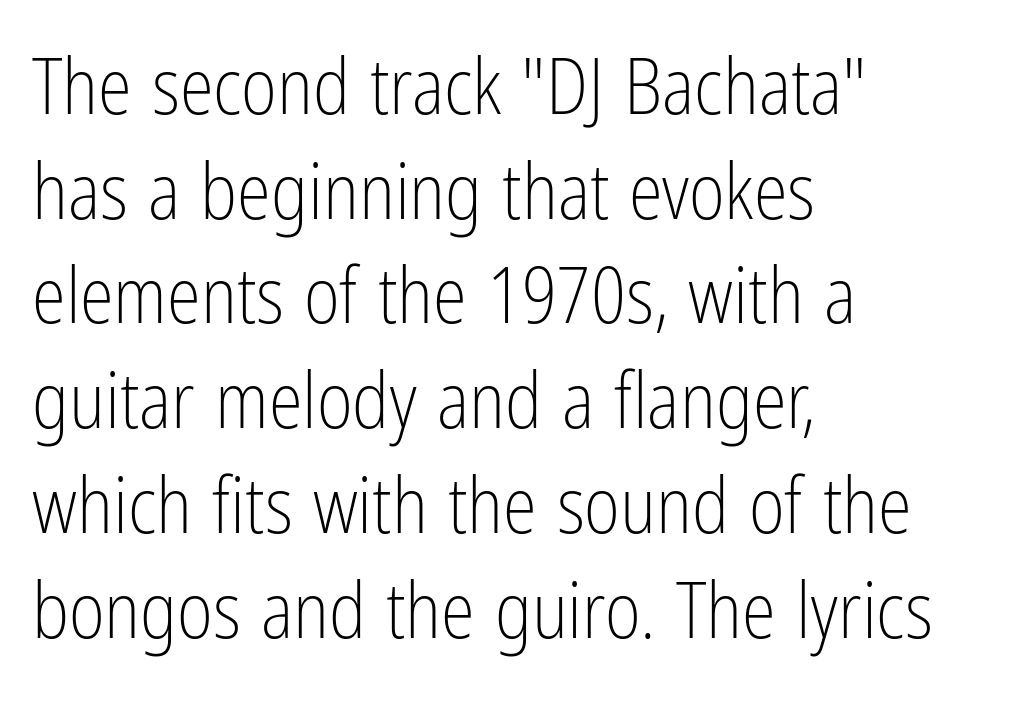
{"serif": "no", "italic": "no", "bold": "no", "weight": "light", "width": "condensed", "stroke_contrast": "low", "x_height": "medium", "monospaced": "no", "underline": "no", "align": "left", "line_spacing": "normal", "line_spacing_ratio": 1.36, "letter_spacing": "normal", "letter_spacing_em": 0.0, "glyph_px": 77}
